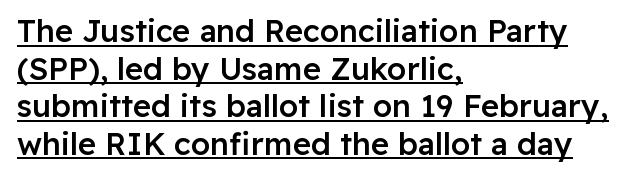
Look at the stroke-to-counter ratio: somewhat heavy, a semibold. These lines keep a tight, regular rhythm from letter to letter. Caption: multi-line text, flush left, ragged right. Varying glyph widths throughout — classic text-font behaviour. Observe the absence of serifs on each vertical stroke in this sample. Honestly, the underline is the first thing you notice here.
